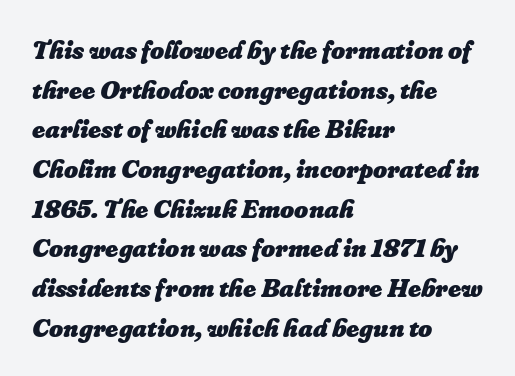
Q: Is the text bold? A: Yes.
Q: Is the text italic (slanted)? A: Yes, it leans right by about 16 degrees.
Q: Is the text underlined? A: No.
Q: How is the paragraph aligned? A: Left-aligned.
Q: Is the spacing between letters normal or unusually wide? A: Normal.
Q: Is the spacing between lines tight, normal or loose? A: Normal.
